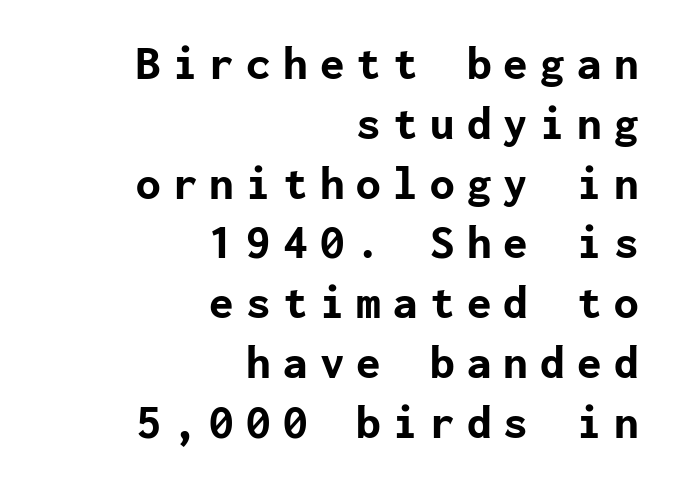
Inter-character spacing is expanded well beyond the font's built-in metrics. In CSS terms this would be text-align: right. A sans-serif font was chosen for this passage. Caption: bold face, heavy strokes. Descender tails drop into unmarked territory.
